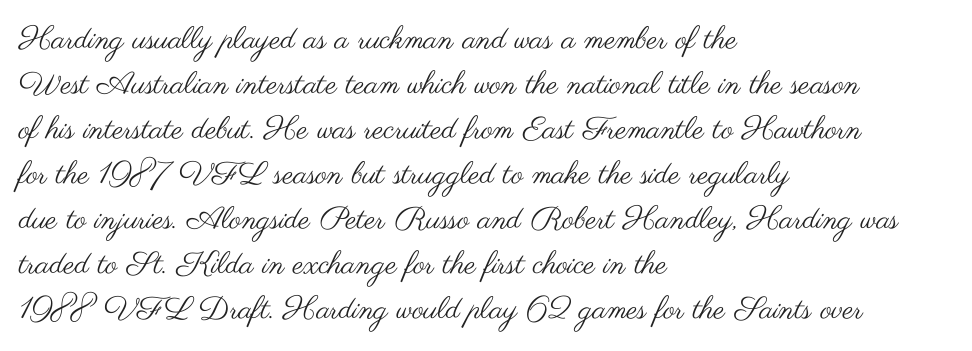
Q: Is the text bold? A: No.
Q: Is the text italic (slanted)? A: Yes.
Q: Is the typeface a serif or a sans-serif typeface? A: Sans-serif.
Q: Is the text underlined? A: No.
Q: How is the paragraph aligned? A: Left-aligned.
Q: Is the spacing between letters normal or unusually wide? A: Normal.
Q: Is the spacing between lines tight, normal or loose? A: Normal.
Q: Width (condensed, normal, or wide)? A: Wide.
Q: Stroke contrast? A: Medium.
Q: x-height? A: Small.
Q: Monospaced? A: No.
